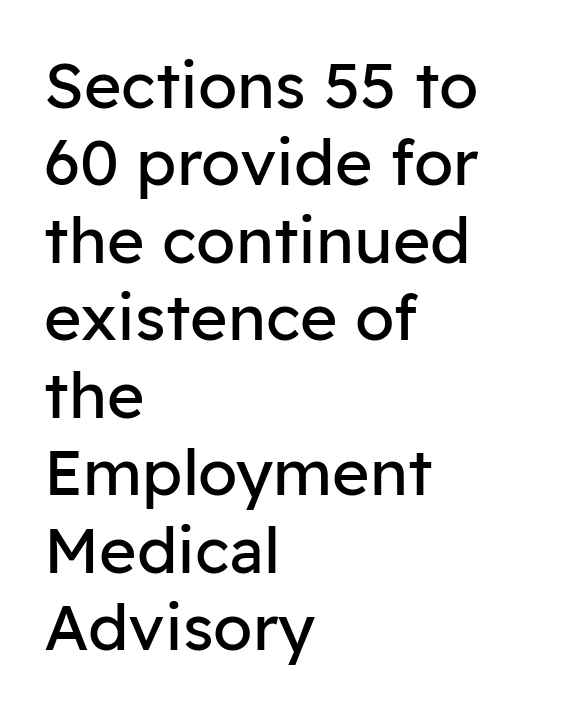
Q: Is the text bold? A: No.
Q: Is the text italic (slanted)? A: No, it is upright.
Q: Is the typeface a serif or a sans-serif typeface? A: Sans-serif.
Q: Is the text underlined? A: No.
Q: How is the paragraph aligned? A: Left-aligned.
Q: Is the spacing between letters normal or unusually wide? A: Normal.
Q: Width (condensed, normal, or wide)? A: Normal.
Q: Stroke contrast? A: Low.
Q: x-height? A: Medium.
Q: Monospaced? A: No.
